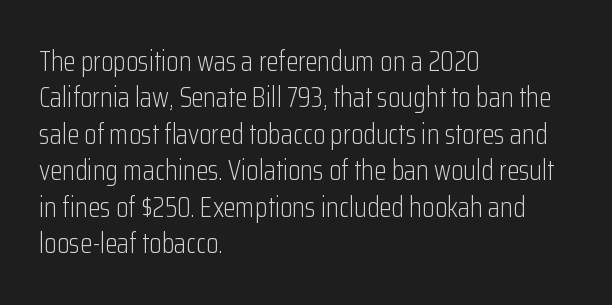
Q: Is the text bold? A: No.
Q: Is the text italic (slanted)? A: No, it is upright.
Q: Is the typeface a serif or a sans-serif typeface? A: Sans-serif.
Q: Is the text underlined? A: No.
Q: How is the paragraph aligned? A: Left-aligned.
Q: Is the spacing between letters normal or unusually wide? A: Normal.
Q: Is the spacing between lines tight, normal or loose? A: Normal.
Q: Width (condensed, normal, or wide)? A: Condensed.
Q: Stroke contrast? A: Low.
Q: x-height? A: Medium.
Q: Monospaced? A: No.
